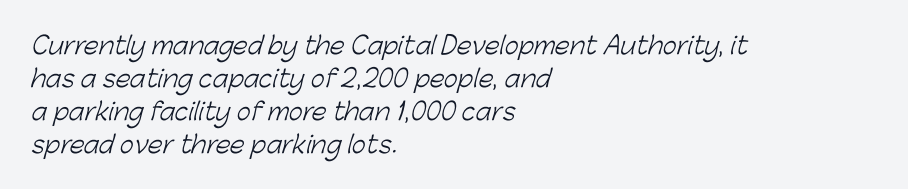
Bold? No — there's no thickening of the strokes. All the whitespace from short lines collects on the right. The rendering keeps characters at their native spacing. Summary of vertical rhythm: regular, with standard interline spacing. Anything drawn beneath the words? Only blank space.
